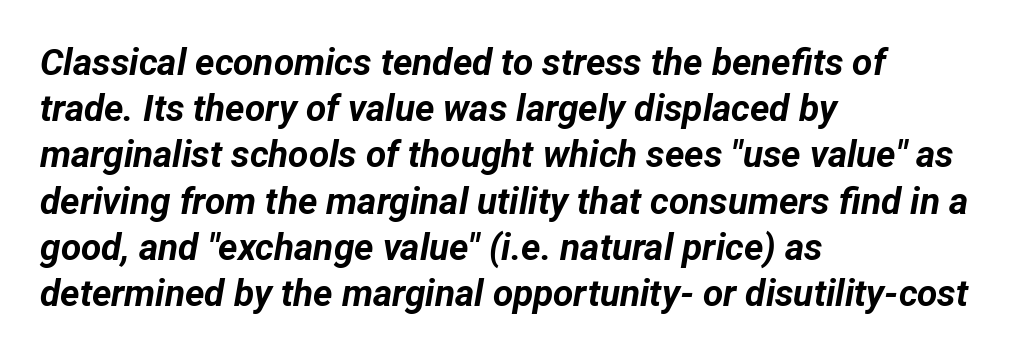
Thick stems and heavy bowls — unmistakably bold. Normally led — the rows are evenly, conventionally spaced. Proportional: the letters do not fall into vertical columns. The space directly below the letters is spotless. The rag falls on the right side of this text block.
